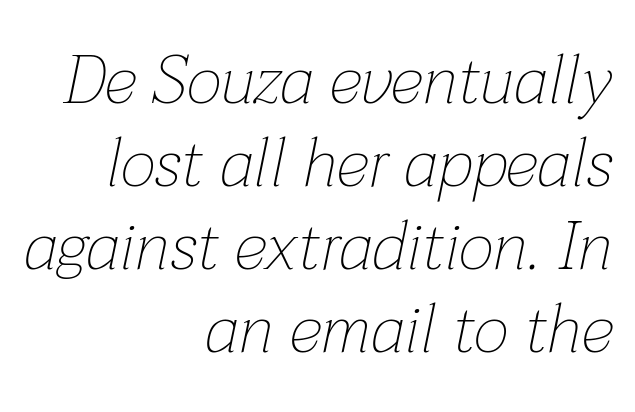
Q: Is the text bold? A: No.
Q: Is the text italic (slanted)? A: Yes, it leans right by about 12 degrees.
Q: Is the text underlined? A: No.
Q: How is the paragraph aligned? A: Right-aligned.
Q: Is the spacing between letters normal or unusually wide? A: Normal.
Q: Width (condensed, normal, or wide)? A: Normal.
Q: Stroke contrast? A: Low.
Q: x-height? A: Medium.
Q: Monospaced? A: No.
